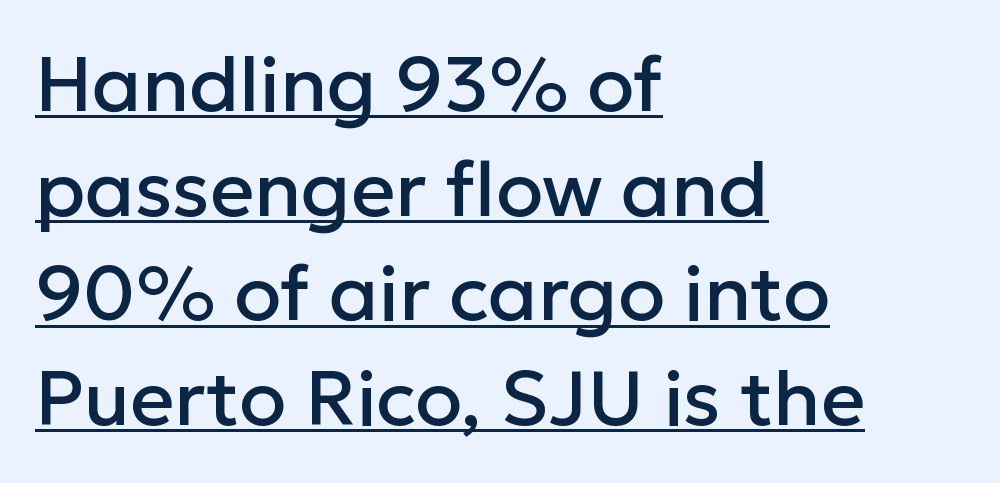
Q: Is the text italic (slanted)? A: No, it is upright.
Q: Is the typeface a serif or a sans-serif typeface? A: Sans-serif.
Q: Is the text underlined? A: Yes.
Q: How is the paragraph aligned? A: Left-aligned.
Q: Is the spacing between letters normal or unusually wide? A: Normal.
Q: Is the spacing between lines tight, normal or loose? A: Normal.
Q: Width (condensed, normal, or wide)? A: Normal.
Q: Stroke contrast? A: Low.
Q: x-height? A: Medium.
Q: Monospaced? A: No.
